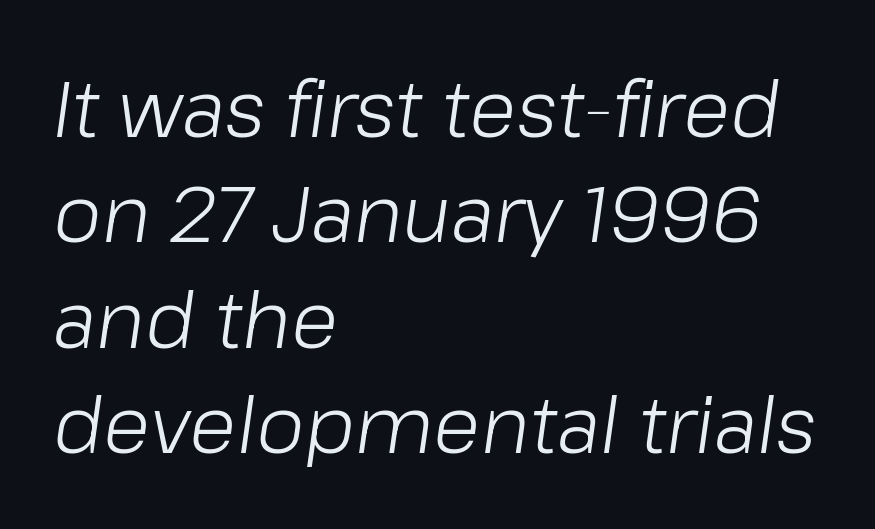
Q: Is the text bold? A: No.
Q: Is the text italic (slanted)? A: Yes, it leans right by about 8 degrees.
Q: Is the text underlined? A: No.
Q: How is the paragraph aligned? A: Left-aligned.
Q: Is the spacing between letters normal or unusually wide? A: Normal.
Q: Is the spacing between lines tight, normal or loose? A: Normal.
Q: Width (condensed, normal, or wide)? A: Normal.
Q: Stroke contrast? A: Low.
Q: x-height? A: Medium.
Q: Monospaced? A: No.
